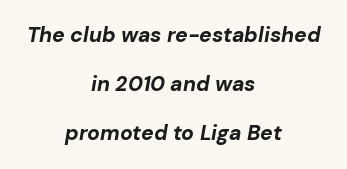
Q: Is the text bold? A: Yes.
Q: Is the text italic (slanted)? A: Yes, it leans right by about 10 degrees.
Q: Is the text underlined? A: No.
Q: How is the paragraph aligned? A: Centered.
Q: Is the spacing between letters normal or unusually wide? A: Normal.
Q: Is the spacing between lines tight, normal or loose? A: Loose.
